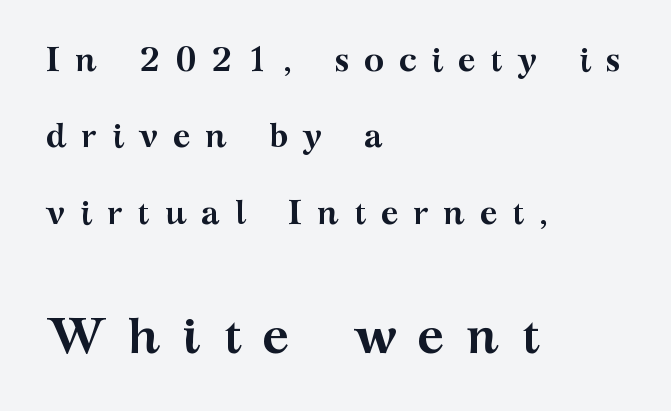
The compositor pushed each line to the left boundary. Old-style or modern, the face here clearly has serifs. These two chunks differ in scale, with the bottom chunk taking the larger measure. Decoration check: the copy has no underline. Vertical strokes here are truly vertical. The leading is generous, giving the passage an open texture.
